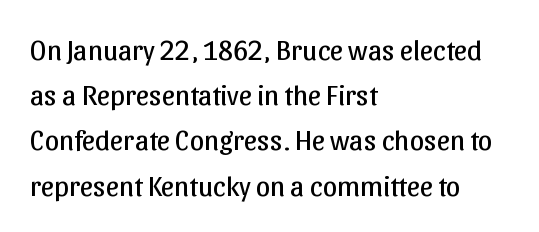
This is sans-serif lettering, the kind often seen on screens and signage. The lettering stays uniformly vertical, giving the passage a roman look. Beneath every word, the page is bare. The face used here is proportionally spaced, like ordinary book or web type. Summary of weight: not heavy and not bold.
